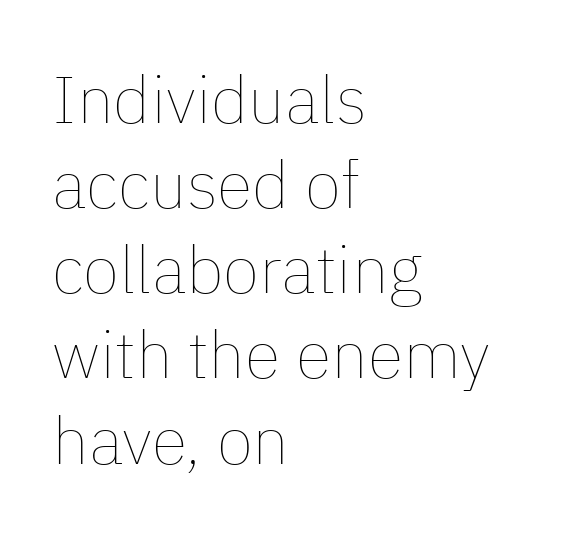
Line beginnings align vertically; line endings do not. The font sits on the lighter half of the weight spectrum, regular included. This rendering leaves character spacing at its baseline value. Beneath every word, the page is bare. The typography opts for an upright posture over an oblique one.
